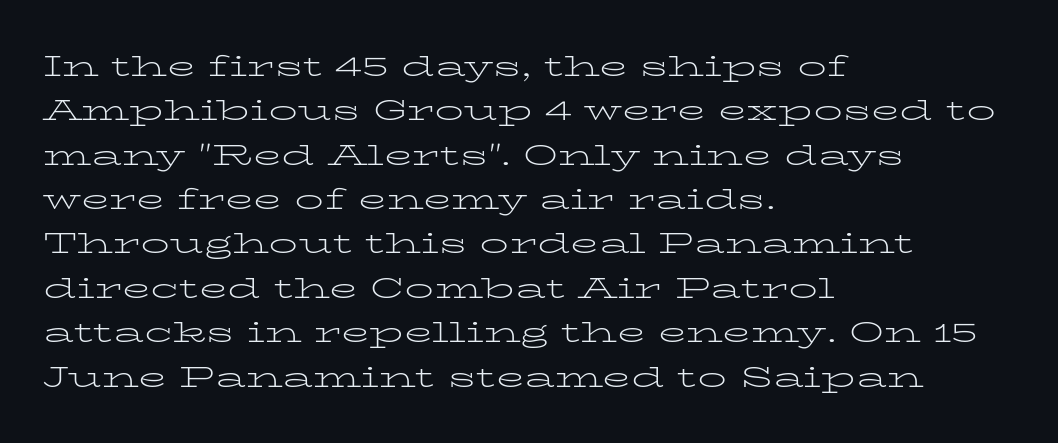
The image shows 29 px light, wide serif type, upright; set left-aligned, normal line spacing (1.53x), normal letter spacing, not underlined; low stroke contrast and a medium x-height.
